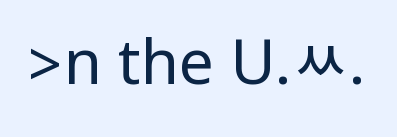
Q: Is the text bold? A: No.
Q: Is the text italic (slanted)? A: No, it is upright.
Q: Is the typeface a serif or a sans-serif typeface? A: Sans-serif.
Q: Is the text underlined? A: No.
Q: Is the spacing between letters normal or unusually wide? A: Normal.
Q: Width (condensed, normal, or wide)? A: Condensed.
Q: Stroke contrast? A: Low.
